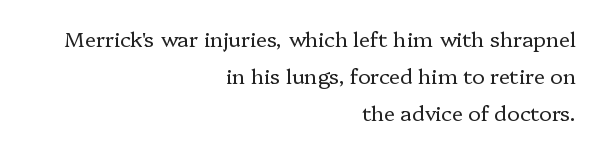
{"italic": "no", "bold": "no", "underline": "no", "align": "right", "line_spacing_ratio": 1.76, "letter_spacing": "normal", "letter_spacing_em": 0.0, "glyph_px": 21}
